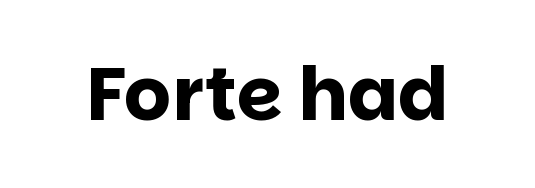
Q: Is the text bold? A: Yes.
Q: Is the text italic (slanted)? A: No, it is upright.
Q: Is the typeface a serif or a sans-serif typeface? A: Sans-serif.
Q: Is the text underlined? A: No.
Q: Is the spacing between letters normal or unusually wide? A: Normal.
Q: Width (condensed, normal, or wide)? A: Normal.
Q: Stroke contrast? A: Low.
Q: x-height? A: Large.
Q: Monospaced? A: No.
